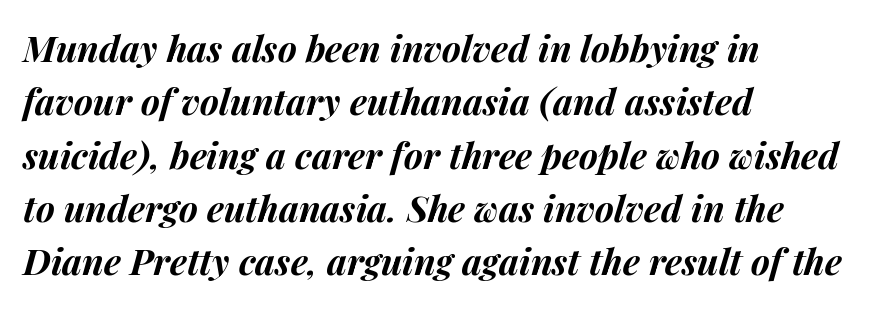
The axis of the letterforms is tilted away from vertical. The rendering uses natural spacing where letterforms have individual widths. Regarding leading, the lines here are spaced in the standard way. This rendering features lettering with no underline.
